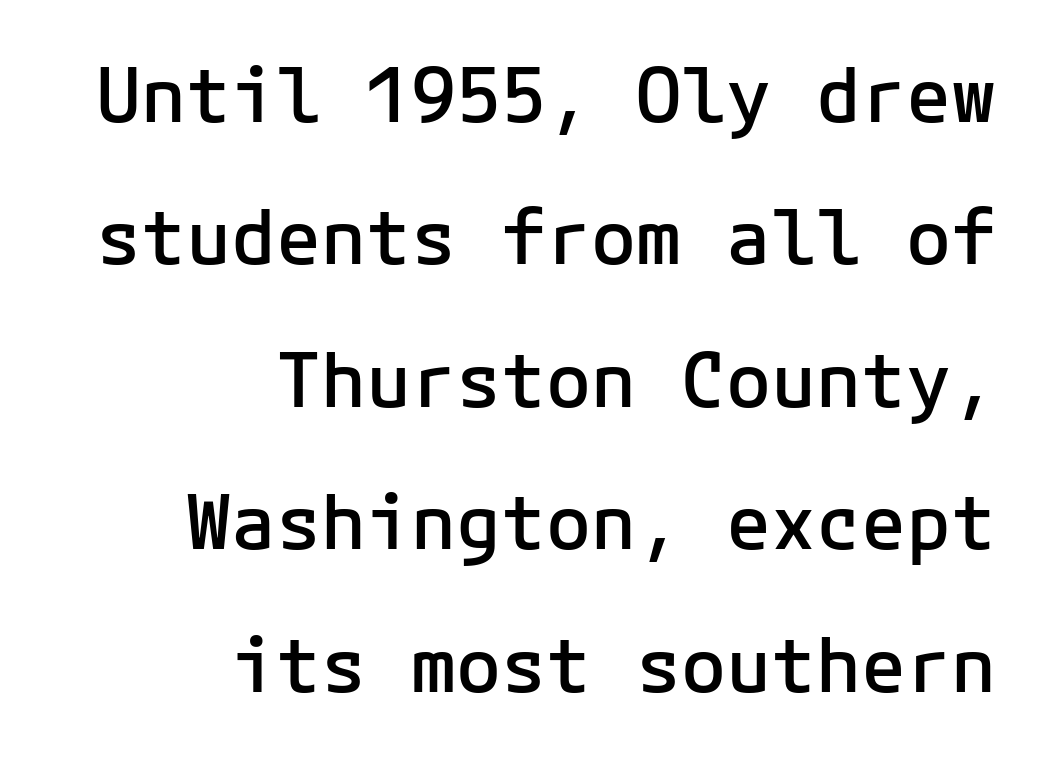
Summary of vertical rhythm: relaxed, with wide interline spacing. This rendering features lettering with no underline. Look at the tracking — it's just the regular setting, nothing added. This sample has the even, mechanical cadence of fixed-width lettering.
